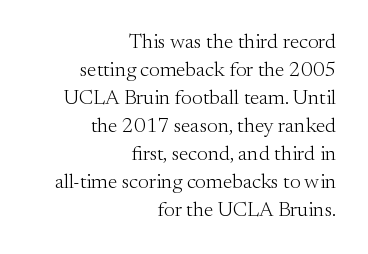
{"italic": "no", "bold": "no", "underline": "no", "align": "right", "line_spacing": "normal", "line_spacing_ratio": 1.33, "letter_spacing": "normal", "letter_spacing_em": 0.0, "glyph_px": 21}
